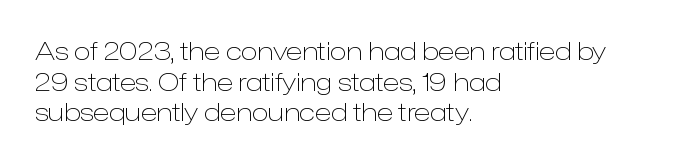
The image shows 25 px text type, upright; set left-aligned, line spacing 1.23x, normal letter spacing, not underlined.
